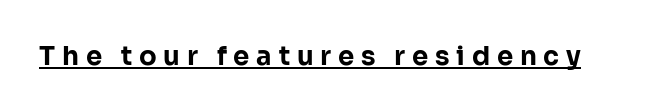
The image shows 26 px bold type, upright; set unusually wide letter spacing (+0.26 em), underlined.
